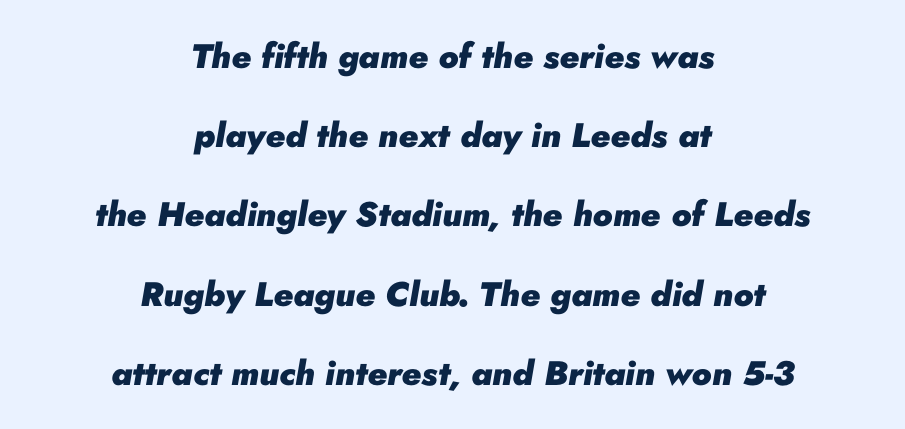
{"italic": "yes", "lean": "right", "slant_degrees": 10, "bold": "yes", "weight": "heavy", "width": "normal", "stroke_contrast": "low", "x_height": "small", "monospaced": "no", "underline": "no", "align": "center", "line_spacing": "loose", "line_spacing_ratio": 2.33, "letter_spacing": "normal", "letter_spacing_em": 0.0, "glyph_px": 34}
